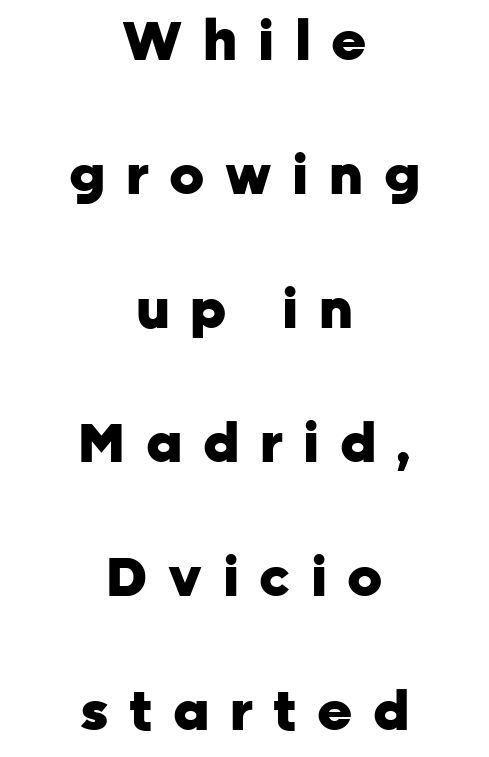
The letters stand straight up with perfectly vertical stems. The rendering uses natural spacing where letterforms have individual widths. Summary of weight: heavy, a full bold. This sample trades compactness for vertical openness between lines. No word sits above an underline. Visually the block forms a symmetrical silhouette, jagged on both flanks.
